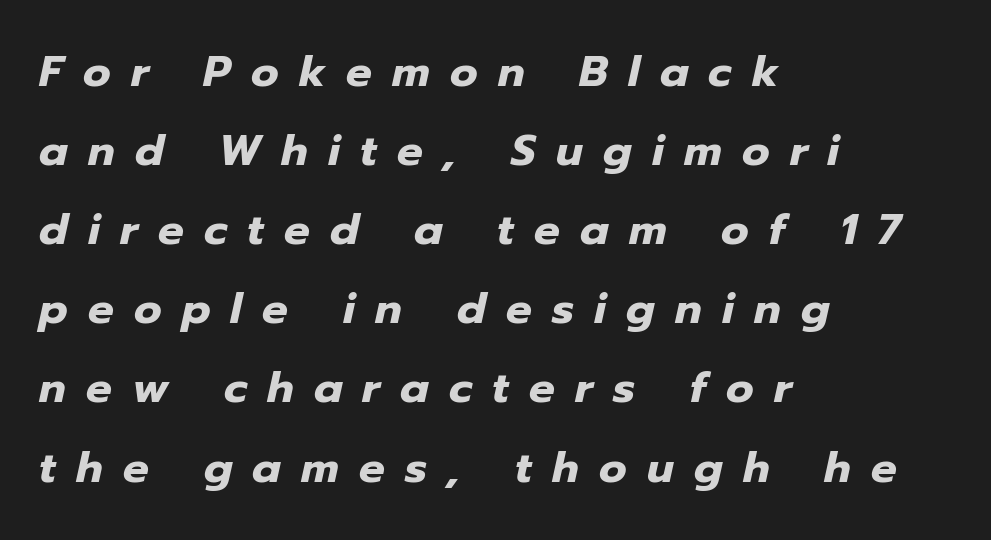
{"italic": "yes", "lean": "right", "slant_degrees": 12, "bold": "yes", "weight": "heavy", "width": "normal", "stroke_contrast": "low", "x_height": "medium", "monospaced": "no", "underline": "no", "align": "left", "line_spacing_ratio": 1.84, "letter_spacing": "wide", "letter_spacing_em": 0.47, "glyph_px": 43}
